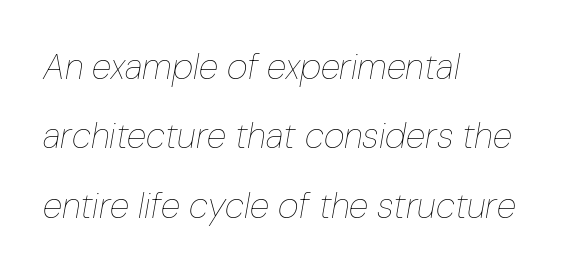
{"italic": "yes", "lean": "right", "slant_degrees": 10, "bold": "no", "weight": "thin", "width": "condensed", "stroke_contrast": "low", "x_height": "medium", "monospaced": "no", "underline": "no", "align": "left", "line_spacing": "loose", "line_spacing_ratio": 1.93, "letter_spacing": "normal", "letter_spacing_em": 0.0, "glyph_px": 36}
